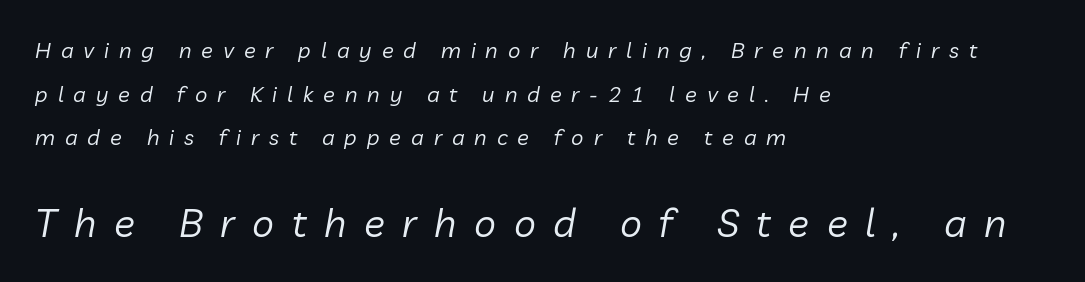
{"italic": "yes", "lean": "right", "slant_degrees": 10, "bold": "no", "weight": "regular", "width": "normal", "stroke_contrast": "low", "x_height": "medium", "monospaced": "no", "underline": "no", "align": "left", "line_spacing": "loose", "line_spacing_ratio": 1.98, "letter_spacing": "wide", "letter_spacing_em": 0.45, "larger_block": "second", "size_ratio": 1.77, "glyph_px": 39}
